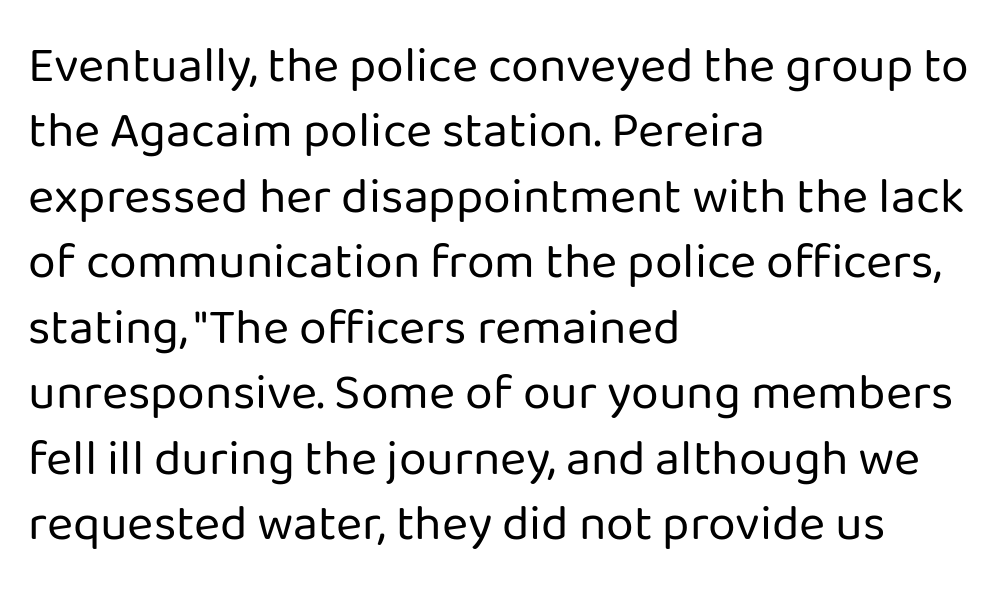
The image shows 50 px regular-weight sans-serif type, upright; set left-aligned, normal line spacing (1.31x), normal letter spacing, not underlined; low stroke contrast and a medium x-height.
